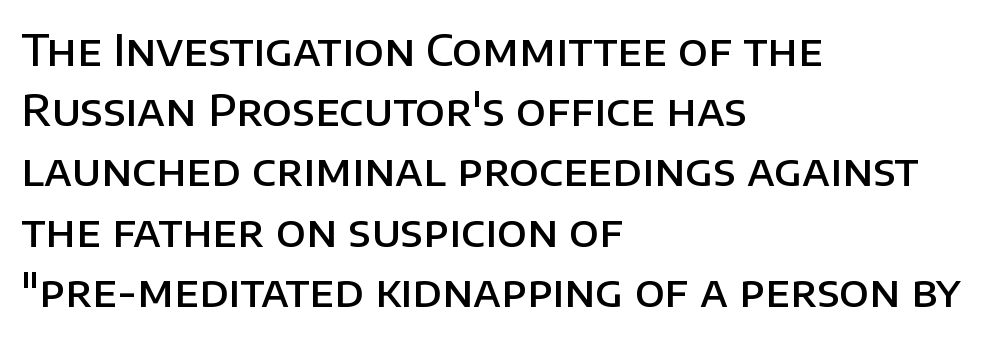
Looks like regular typesetting: each glyph gets only the width it needs. The letters are semibold — heavier than regular but short of a full bold. Ascenders rise straight up at ninety degrees. The lines are quadded left.
